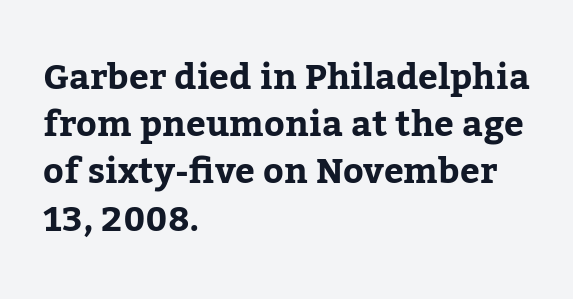
Q: Is the text italic (slanted)? A: No, it is upright.
Q: Is the typeface a serif or a sans-serif typeface? A: Serif.
Q: Is the text underlined? A: No.
Q: How is the paragraph aligned? A: Left-aligned.
Q: Is the spacing between letters normal or unusually wide? A: Normal.
Q: Is the spacing between lines tight, normal or loose? A: Normal.
Q: Width (condensed, normal, or wide)? A: Normal.
Q: Stroke contrast? A: Low.
Q: x-height? A: Medium.
Q: Monospaced? A: No.
